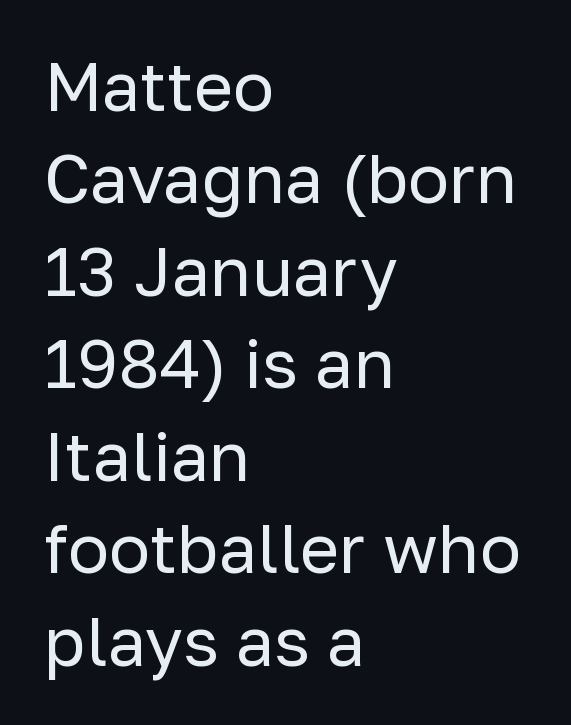
The image shows 68 px regular-weight sans-serif type, upright; set left-aligned, normal line spacing (1.36x), normal letter spacing, not underlined; low stroke contrast and a medium x-height.
